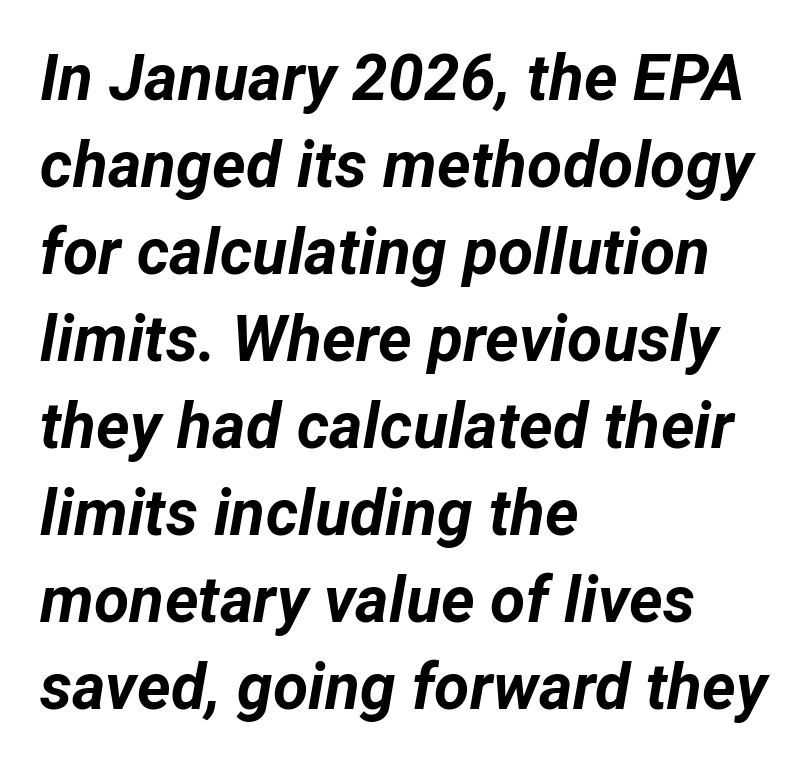
{"italic": "yes", "lean": "right", "slant_degrees": 12, "bold": "yes", "weight": "bold", "width": "normal", "stroke_contrast": "low", "x_height": "medium", "monospaced": "no", "underline": "no", "align": "left", "line_spacing": "normal", "line_spacing_ratio": 1.36, "letter_spacing": "normal", "letter_spacing_em": 0.0, "glyph_px": 64}
